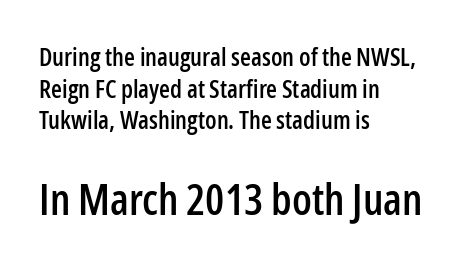
The image shows 43 px condensed sans-serif type, upright; set left-aligned, normal line spacing (1.27x), normal letter spacing, not underlined; the second (bottom) block is 1.72x larger; low stroke contrast and a medium x-height.
